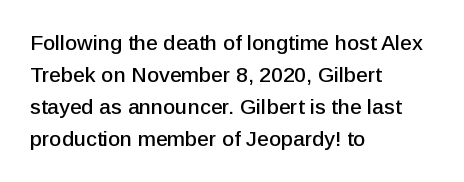
Q: Is the text italic (slanted)? A: No, it is upright.
Q: Is the text underlined? A: No.
Q: How is the paragraph aligned? A: Left-aligned.
Q: Is the spacing between letters normal or unusually wide? A: Normal.
Q: Is the spacing between lines tight, normal or loose? A: Normal.
